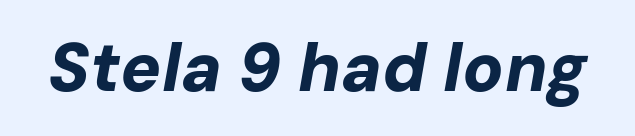
The image shows 68 px bold type, italic (leaning right); set normal letter spacing, not underlined; low stroke contrast and a medium x-height.
